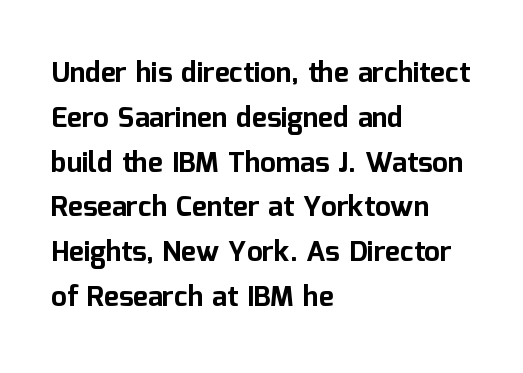
Rule under the text: the space is simply empty. Spacing verdict: proportional, widths tailored to each character. Posture: upright roman. Students, note that the glyphs here touch the page at normal intervals. Notice how the passage keeps a crisp vertical edge on the left only. Observe the absence of serifs on each vertical stroke in this sample.
